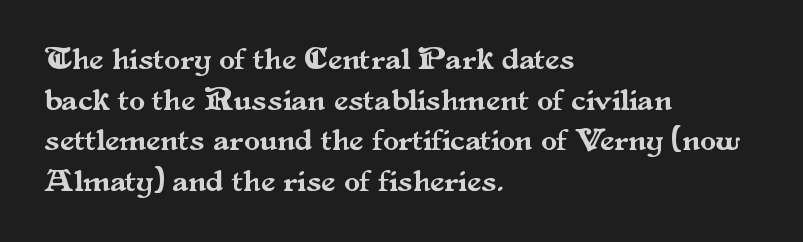
The image shows 32 px serif type, upright; set left-aligned, normal line spacing (1.27x), normal letter spacing, not underlined; medium stroke contrast and a small x-height.
